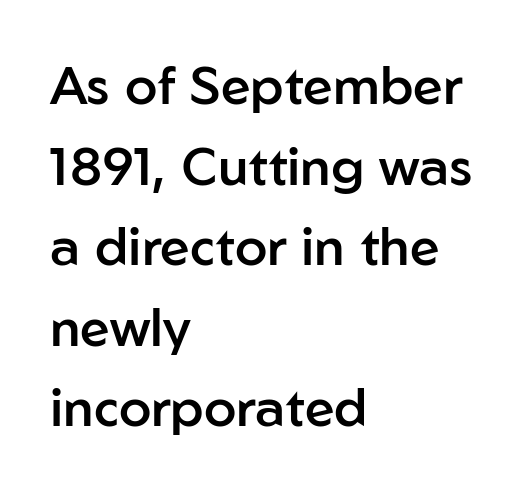
The image shows 53 px semibold sans-serif type, upright; set left-aligned, normal line spacing (1.52x), normal letter spacing, not underlined; low stroke contrast and a medium x-height.
